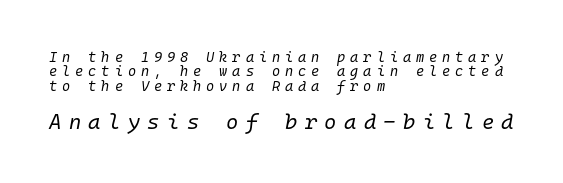
The font sits on the lighter half of the weight spectrum, regular included. The space between consecutive lines is stingy. A bare baseline throughout the passage. The whole block is typeset with a tilt.
